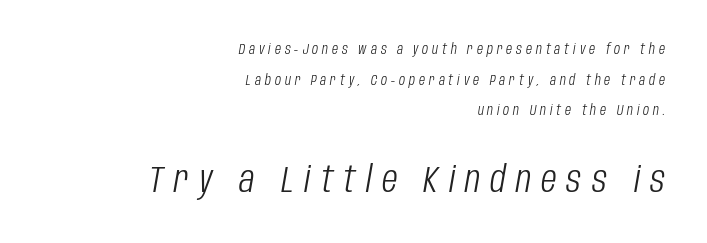
What stands out about the letter spacing? Its width — letters are far apart. Rows of type keep a wide berth in the vertical direction. Does the lettering tilt? It does — this is italic. Alignment: flush right.
